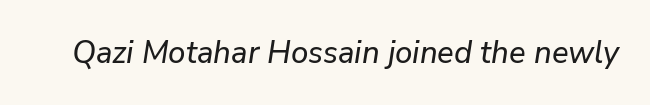
Beneath every word, the page is bare. Students, note that the glyphs here touch the page at normal intervals. The face used here has a pronounced slope to its letters. Think of a printed novel: that variable character pitch is what you see here.
